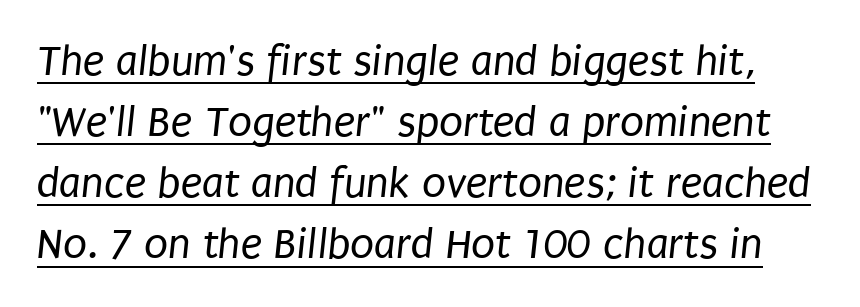
{"serif": "no", "bold": "no", "weight": "regular", "width": "condensed", "stroke_contrast": "low", "x_height": "large", "monospaced": "no", "underline": "yes", "line_spacing": "normal", "line_spacing_ratio": 1.39, "letter_spacing": "normal", "letter_spacing_em": 0.0, "glyph_px": 44}
